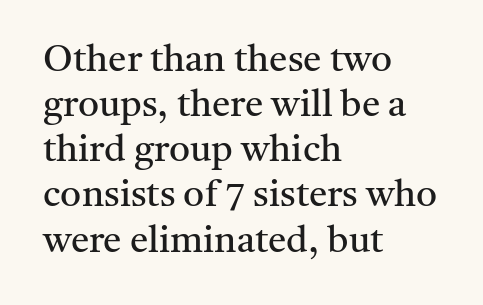
The image shows 37 px regular-weight serif type, upright; set left-aligned, line spacing 1.22x, normal letter spacing, not underlined; medium stroke contrast and a medium x-height.
